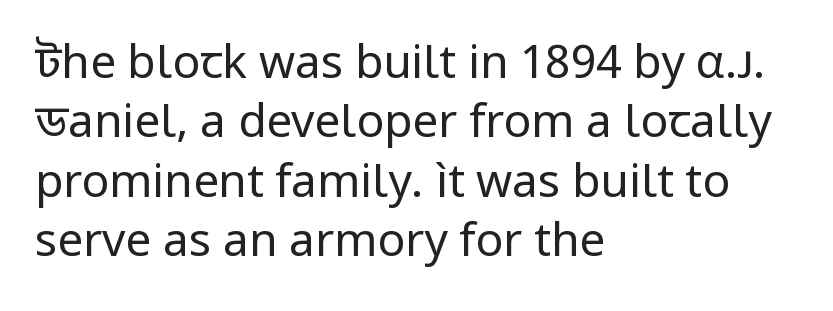
Observe the ordinary spacing: letters are neighbours, not strangers. What kind of face is this? One without serifs — a sans. This rendering features lettering with no underline. Posture: upright roman.
